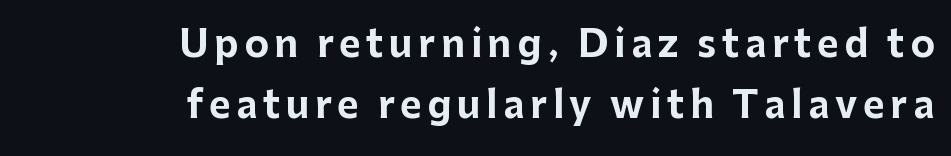
{"serif": "no", "italic": "no", "bold": "yes", "weight": "bold", "width": "normal", "stroke_contrast": "low", "x_height": "medium", "monospaced": "no", "underline": "no", "align": "right", "line_spacing": "normal", "line_spacing_ratio": 1.65, "glyph_px": 37}
